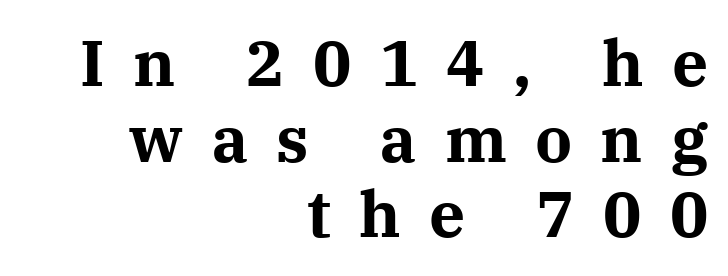
{"serif": "yes", "italic": "no", "bold": "yes", "weight": "bold", "width": "normal", "stroke_contrast": "medium", "x_height": "medium", "monospaced": "no", "underline": "no", "align": "right", "line_spacing_ratio": 1.18, "letter_spacing": "wide", "letter_spacing_em": 0.44, "glyph_px": 64}
